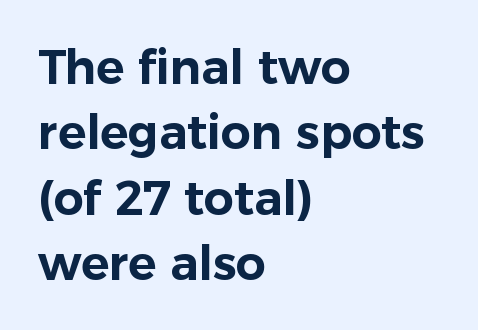
The image shows 47 px sans-serif type, upright; set left-aligned, normal line spacing (1.39x), normal letter spacing, not underlined; low stroke contrast and a medium x-height.
